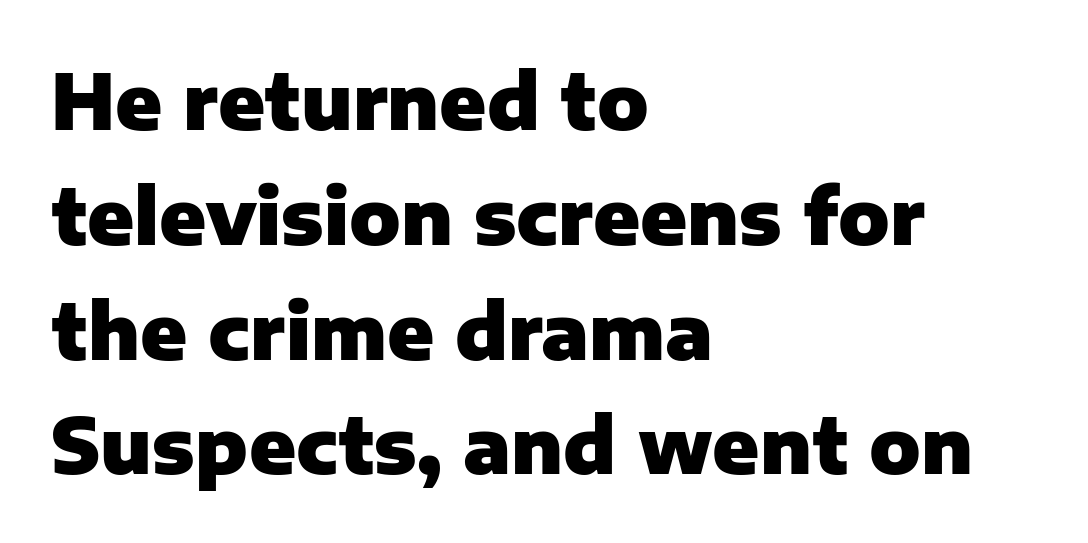
Q: Is the text bold? A: Yes.
Q: Is the text italic (slanted)? A: No, it is upright.
Q: Is the typeface a serif or a sans-serif typeface? A: Sans-serif.
Q: Is the text underlined? A: No.
Q: How is the paragraph aligned? A: Left-aligned.
Q: Is the spacing between letters normal or unusually wide? A: Normal.
Q: Is the spacing between lines tight, normal or loose? A: Normal.
Q: Width (condensed, normal, or wide)? A: Normal.
Q: Stroke contrast? A: Low.
Q: x-height? A: Medium.
Q: Monospaced? A: No.
